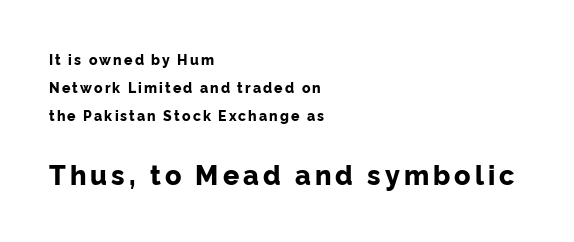
Q: Is the text bold? A: Yes.
Q: Is the text italic (slanted)? A: No, it is upright.
Q: Is the text underlined? A: No.
Q: How is the paragraph aligned? A: Left-aligned.
Q: Is the spacing between lines tight, normal or loose? A: Loose.
Q: Which block of text is set in a larger size, the first (top) or the second (bottom)? A: The second (bottom) one.
